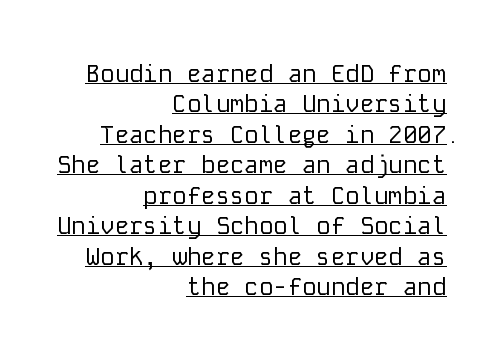
Q: Is the text bold? A: No.
Q: Is the text italic (slanted)? A: No, it is upright.
Q: Is the text underlined? A: Yes.
Q: How is the paragraph aligned? A: Right-aligned.
Q: Is the spacing between letters normal or unusually wide? A: Normal.
Q: Is the spacing between lines tight, normal or loose? A: Normal.
